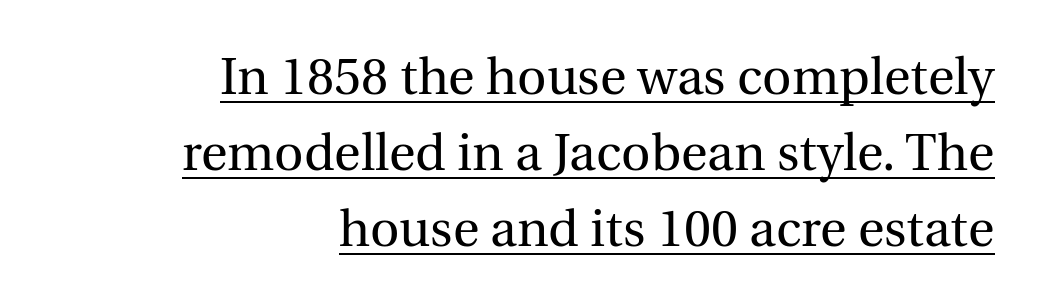
{"serif": "yes", "italic": "no", "bold": "no", "weight": "regular", "width": "normal", "x_height": "medium", "monospaced": "no", "underline": "yes", "align": "right", "line_spacing": "normal", "line_spacing_ratio": 1.49, "letter_spacing": "normal", "letter_spacing_em": 0.0, "glyph_px": 51}
